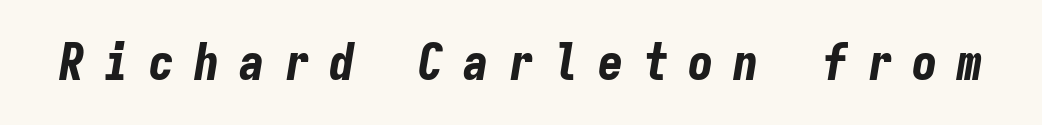
The image shows 51 px bold, condensed type, italic (leaning right), monospaced; set unusually wide letter spacing (+0.38 em), not underlined; low stroke contrast and a medium x-height.
